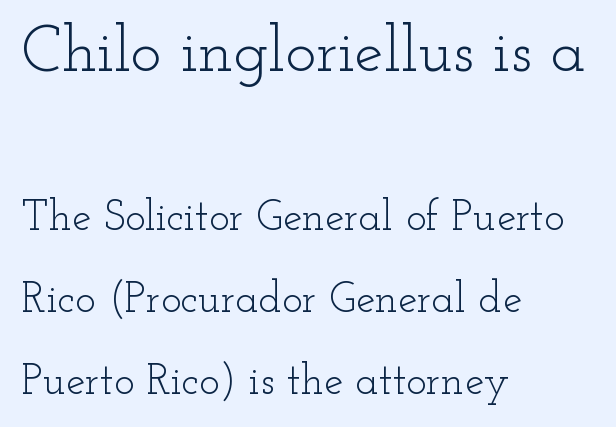
Do the characters align in a grid? No, the font is proportional. Horizontal bands of white between lines are thick stripes. Nobody drew a line under any word here. Does the lettering tilt? It doesn't — this is upright.
